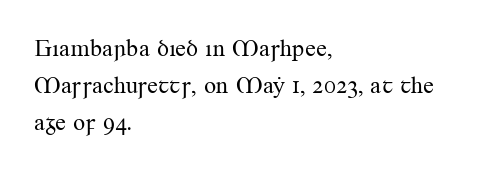
Ordinary non-slanted type is in use. This sample uses plain, unmodified letter spacing. Has an underline been added? It has not. The designer left line spacing at the default. The cut favours lightness, reaching ordinary text weight at its darkest. Layout note: lines flush left.
